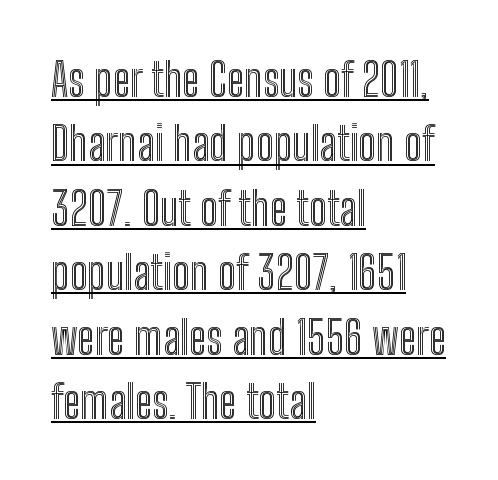
The image shows 46 px condensed type, upright; set left-aligned, normal line spacing (1.4x), normal letter spacing, underlined; a medium x-height.
